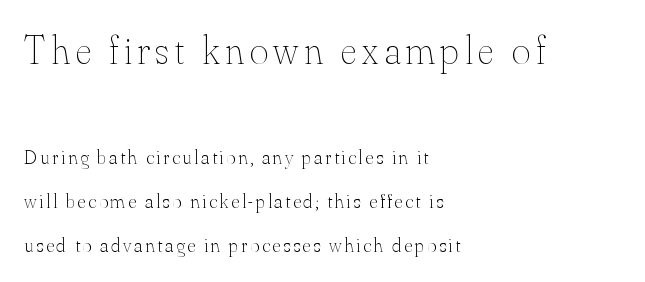
If you squint, the top block still reads clearly — it's the larger of the two. These lines stand farther apart than default settings would place them. Note the varied advance widths — an 'i' is clearly narrower than an 'm'. Weight class: somewhere from thin through regular. Italic? Not at all — the glyphs are vertical.
